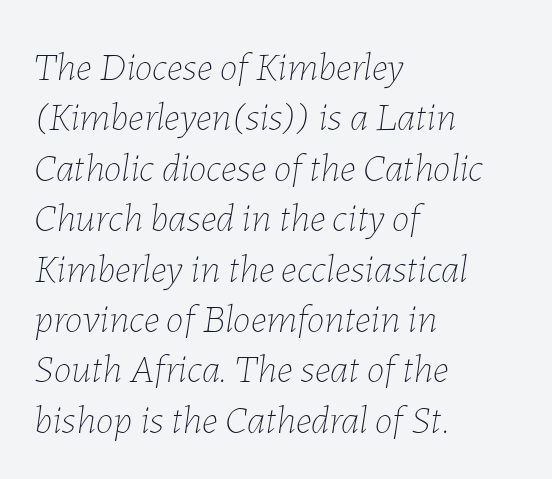
Q: Is the text bold? A: No.
Q: Is the text italic (slanted)? A: Yes, it leans right by about 7 degrees.
Q: Is the text underlined? A: No.
Q: How is the paragraph aligned? A: Left-aligned.
Q: Is the spacing between letters normal or unusually wide? A: Normal.
Q: Is the spacing between lines tight, normal or loose? A: Normal.
Q: Width (condensed, normal, or wide)? A: Normal.
Q: Stroke contrast? A: Low.
Q: x-height? A: Medium.
Q: Monospaced? A: No.
